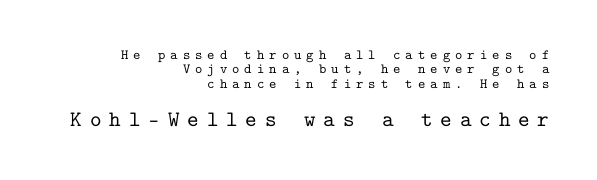
Q: Is the text italic (slanted)? A: No, it is upright.
Q: Is the text underlined? A: No.
Q: How is the paragraph aligned? A: Right-aligned.
Q: Is the spacing between letters normal or unusually wide? A: Unusually wide.
Q: Is the spacing between lines tight, normal or loose? A: Tight.
Q: Which block of text is set in a larger size, the first (top) or the second (bottom)? A: The second (bottom) one.
